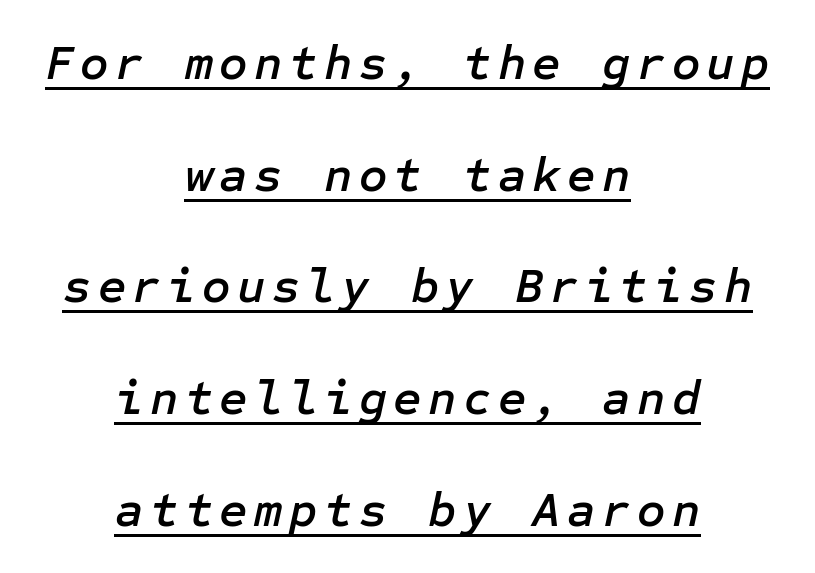
Q: Is the text italic (slanted)? A: Yes, it leans right by about 12 degrees.
Q: Is the text underlined? A: Yes.
Q: How is the paragraph aligned? A: Centered.
Q: Is the spacing between lines tight, normal or loose? A: Loose.
Q: Width (condensed, normal, or wide)? A: Normal.
Q: Stroke contrast? A: Low.
Q: x-height? A: Medium.
